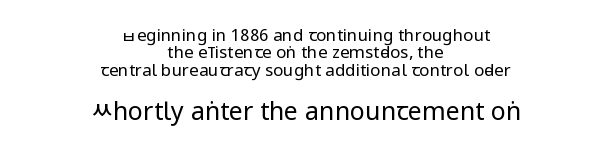
Q: Is the text bold? A: No.
Q: Is the text italic (slanted)? A: No, it is upright.
Q: Is the text underlined? A: No.
Q: How is the paragraph aligned? A: Centered.
Q: Is the spacing between letters normal or unusually wide? A: Normal.
Q: Is the spacing between lines tight, normal or loose? A: Tight.
Q: Which block of text is set in a larger size, the first (top) or the second (bottom)? A: The second (bottom) one.
